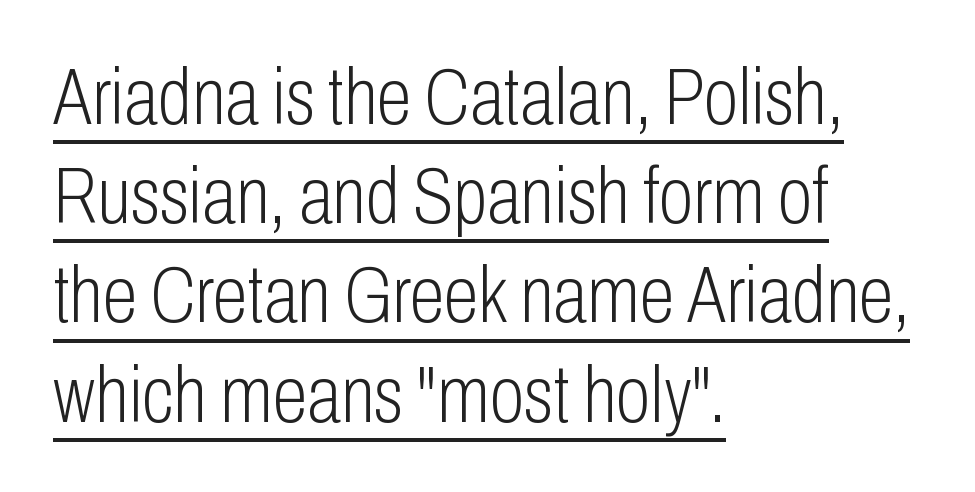
Q: Is the text bold? A: No.
Q: Is the text italic (slanted)? A: No, it is upright.
Q: Is the typeface a serif or a sans-serif typeface? A: Sans-serif.
Q: Is the text underlined? A: Yes.
Q: How is the paragraph aligned? A: Left-aligned.
Q: Is the spacing between letters normal or unusually wide? A: Normal.
Q: Width (condensed, normal, or wide)? A: Condensed.
Q: Stroke contrast? A: Low.
Q: x-height? A: Medium.
Q: Monospaced? A: No.
